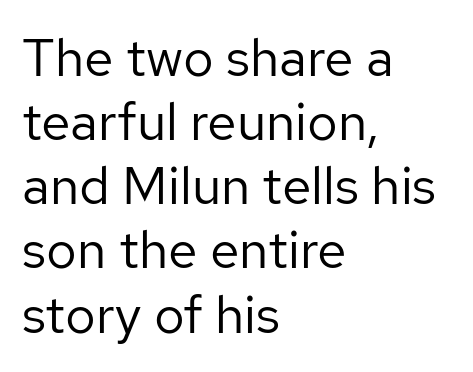
{"serif": "no", "italic": "no", "bold": "no", "weight": "regular", "width": "normal", "stroke_contrast": "low", "x_height": "medium", "monospaced": "no", "underline": "no", "align": "left", "line_spacing_ratio": 1.21, "letter_spacing": "normal", "letter_spacing_em": 0.0, "glyph_px": 53}
